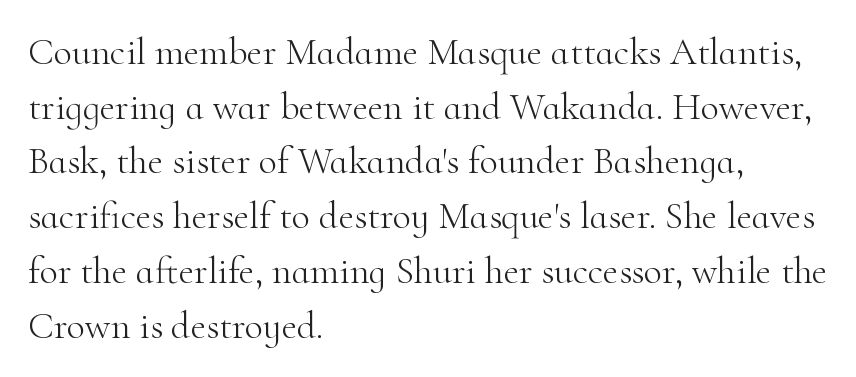
Q: Is the text bold? A: No.
Q: Is the text italic (slanted)? A: No, it is upright.
Q: Is the typeface a serif or a sans-serif typeface? A: Serif.
Q: Is the text underlined? A: No.
Q: How is the paragraph aligned? A: Left-aligned.
Q: Is the spacing between letters normal or unusually wide? A: Normal.
Q: Is the spacing between lines tight, normal or loose? A: Normal.
Q: Width (condensed, normal, or wide)? A: Normal.
Q: Stroke contrast? A: High.
Q: x-height? A: Small.
Q: Monospaced? A: No.
